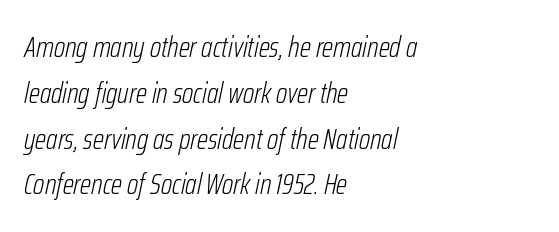
The typography opts for an oblique posture over an upright one. The block of text has a typical density, with ordinary space between rows. How are the letters spaced? Ordinarily, with no added tracking. A light-to-regular cut is what we see here.
